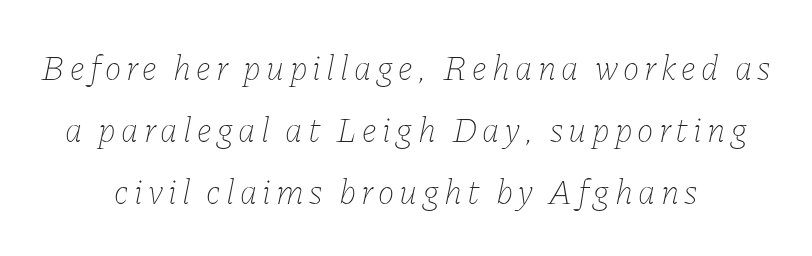
Q: Is the text bold? A: No.
Q: Is the text italic (slanted)? A: Yes, it leans right by about 11 degrees.
Q: Is the text underlined? A: No.
Q: How is the paragraph aligned? A: Centered.
Q: Width (condensed, normal, or wide)? A: Normal.
Q: Stroke contrast? A: Low.
Q: x-height? A: Medium.
Q: Monospaced? A: No.
